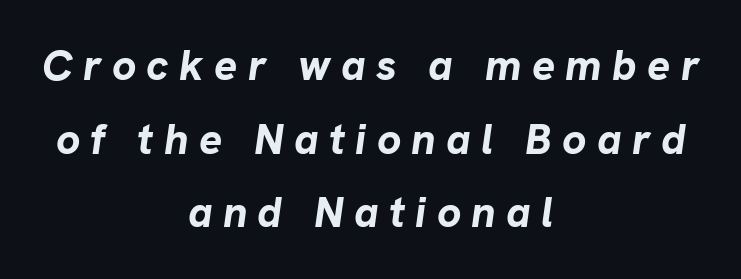
Q: Is the text bold? A: Yes.
Q: Is the text italic (slanted)? A: Yes, it leans right by about 8 degrees.
Q: Is the text underlined? A: No.
Q: How is the paragraph aligned? A: Centered.
Q: Is the spacing between letters normal or unusually wide? A: Unusually wide.
Q: Width (condensed, normal, or wide)? A: Normal.
Q: Stroke contrast? A: Low.
Q: x-height? A: Medium.
Q: Monospaced? A: No.
